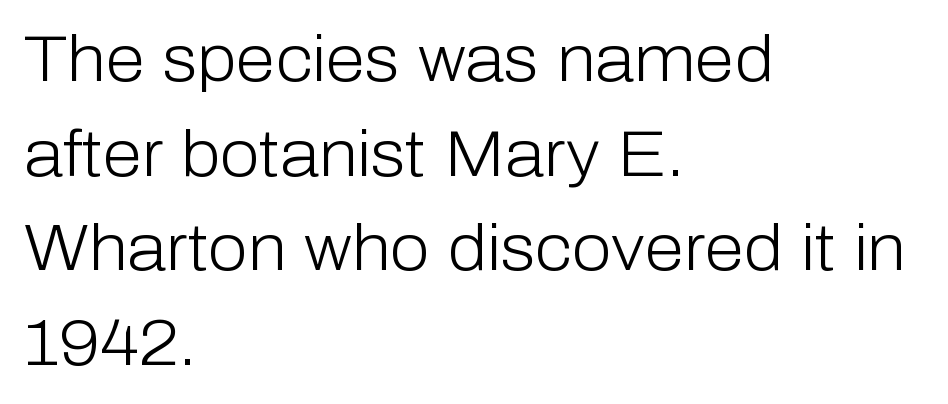
{"serif": "no", "italic": "no", "bold": "no", "weight": "light", "width": "normal", "stroke_contrast": "low", "x_height": "medium", "monospaced": "no", "underline": "no", "align": "left", "line_spacing": "normal", "line_spacing_ratio": 1.48, "letter_spacing": "normal", "letter_spacing_em": 0.0, "glyph_px": 64}
